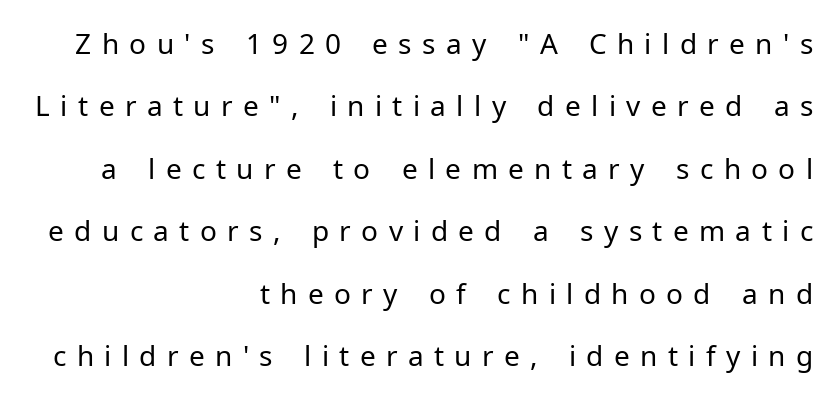
The designer went with a sans here, leaving each stem footless. The lines are quadded right. Bare-footed words on every line. Tracking here is generous; glyphs stand well apart from one another. Notice the wide empty band between every row — that's loose leading.
